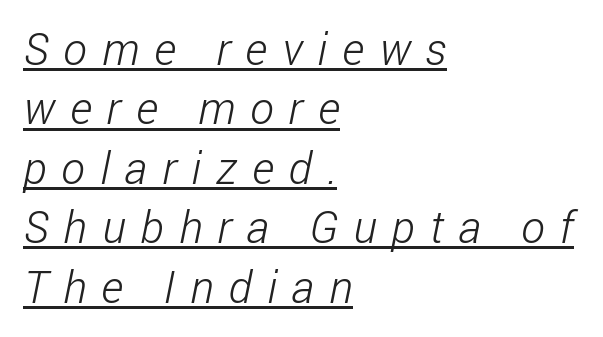
The image shows 45 px light, condensed sans-serif type; set left-aligned, normal line spacing (1.32x), unusually wide letter spacing (+0.33 em), underlined; low stroke contrast and a medium x-height.
